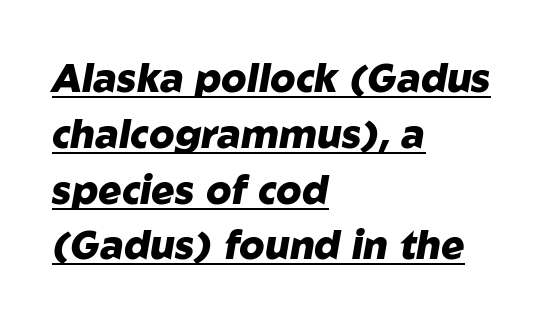
The image shows 39 px heavy type, italic (leaning right); set left-aligned, normal line spacing (1.43x), normal letter spacing, underlined; low stroke contrast and a medium x-height.
